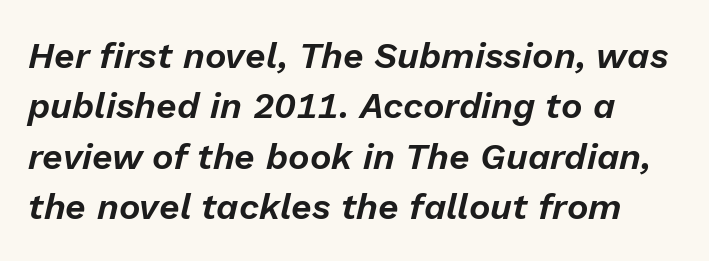
{"italic": "yes", "lean": "right", "slant_degrees": 13, "width": "normal", "stroke_contrast": "low", "x_height": "medium", "monospaced": "no", "underline": "no", "align": "left", "line_spacing": "normal", "line_spacing_ratio": 1.4, "letter_spacing": "normal", "letter_spacing_em": 0.0, "glyph_px": 36}
